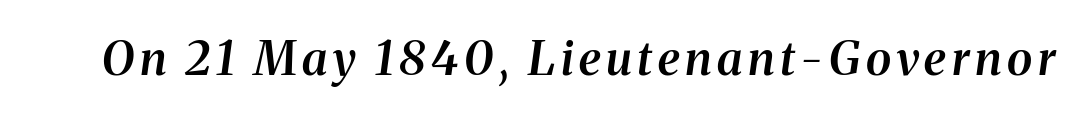
Q: Is the text bold? A: Semi-bold.
Q: Is the text italic (slanted)? A: Yes, it leans right by about 8 degrees.
Q: Is the typeface a serif or a sans-serif typeface? A: Serif.
Q: Is the text underlined? A: No.
Q: Width (condensed, normal, or wide)? A: Normal.
Q: Stroke contrast? A: Medium.
Q: x-height? A: Medium.
Q: Monospaced? A: No.
